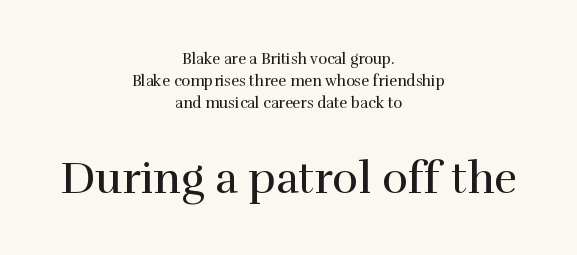
The letters sit at their default tracking, neither squeezed nor spread. Two sizes are in play, and the larger belongs to the second block. Note the varied advance widths — an 'i' is clearly narrower than an 'm'. No heavy texture on the line: the type isn't bold. The font's upright variant was chosen for this text. Glance below the letters and you will spot only blank space.
